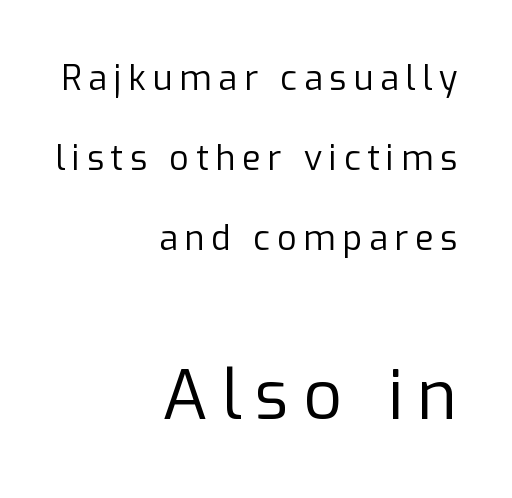
{"serif": "no", "italic": "no", "bold": "no", "weight": "regular", "width": "normal", "stroke_contrast": "low", "x_height": "medium", "monospaced": "no", "underline": "no", "align": "right", "line_spacing": "loose", "line_spacing_ratio": 2.36, "letter_spacing": "wide", "letter_spacing_em": 0.2, "larger_block": "second", "size_ratio": 2.0, "glyph_px": 68}
